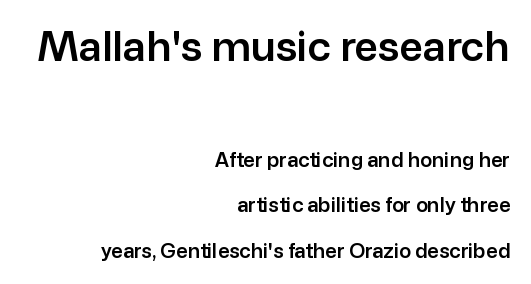
The image shows 41 px sans-serif type, upright; set right-aligned, loose line spacing (2.27x), normal letter spacing, not underlined; the first (top) block is 2.05x larger; low stroke contrast and a medium x-height.
